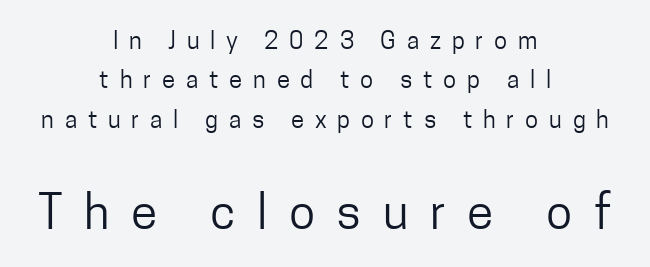
The image shows 48 px regular-weight, condensed sans-serif type, upright; set centered, normal line spacing (1.64x), unusually wide letter spacing (+0.45 em), not underlined; the second (bottom) block is 2.0x larger; low stroke contrast and a medium x-height.
